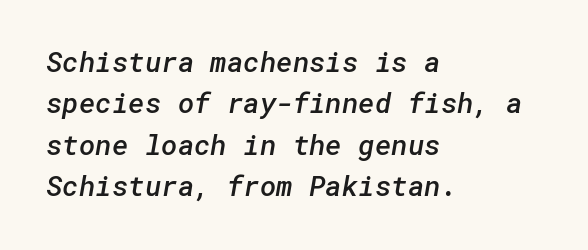
Does the leading feel generous? No, just average. The gaps between neighbouring characters are ordinary and unremarkable. Alignment: flush left. A fair bit of extra ink — the face is semibold, not bold. Stroke terminals: plain, sans-serif.
